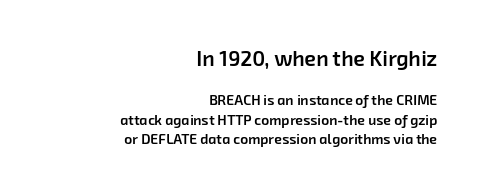
Q: Is the text bold? A: Semi-bold.
Q: Is the text underlined? A: No.
Q: How is the paragraph aligned? A: Right-aligned.
Q: Is the spacing between letters normal or unusually wide? A: Normal.
Q: Is the spacing between lines tight, normal or loose? A: Normal.
Q: Which block of text is set in a larger size, the first (top) or the second (bottom)? A: The first (top) one.
